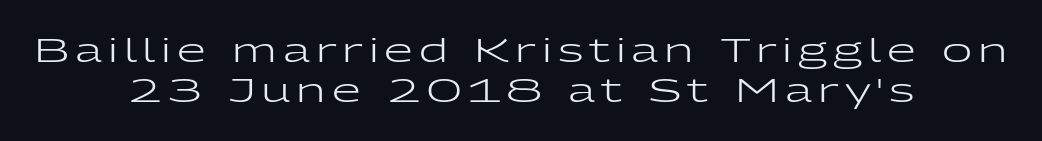
The image shows 33 px regular-weight, wide sans-serif type, upright; set centered, line spacing 1.22x, not underlined; low stroke contrast and a medium x-height.
